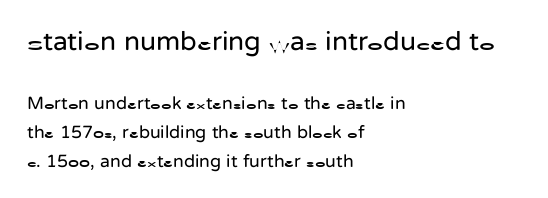
Style check: upright. Nobody drew a line under any word here. Is the letter spacing exaggerated? No — it looks like the ordinary default. Size contrast runs from large at the top to small at the bottom.
